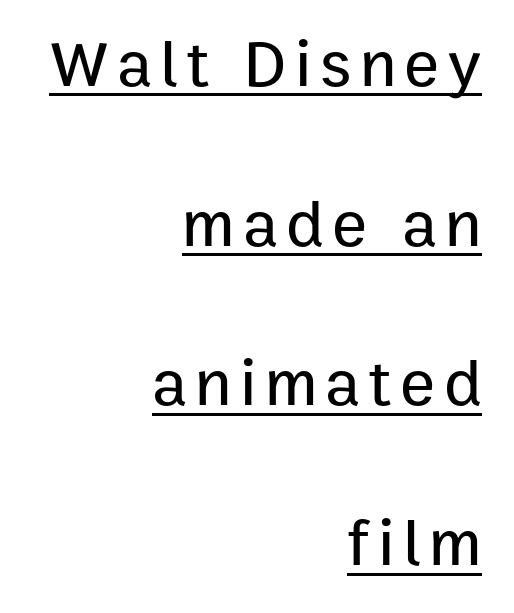
Q: Is the text italic (slanted)? A: No, it is upright.
Q: Is the typeface a serif or a sans-serif typeface? A: Sans-serif.
Q: Is the text underlined? A: Yes.
Q: How is the paragraph aligned? A: Right-aligned.
Q: Is the spacing between lines tight, normal or loose? A: Loose.
Q: Width (condensed, normal, or wide)? A: Normal.
Q: Stroke contrast? A: Low.
Q: x-height? A: Medium.
Q: Monospaced? A: No.
